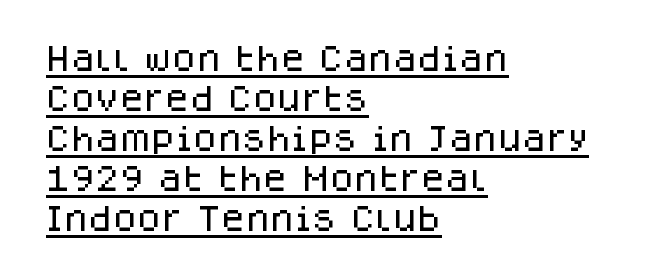
Here the designer chose a conventional face with non-uniform glyph widths. This rendering uses left alignment, leaving the right contour irregular. The sample's only ornament is a line tracing under the words. Characters follow at the spacing the type designer built in. Nothing sits at the stroke ends, so this counts as sans-serif. The font's upright variant was chosen for this text.
